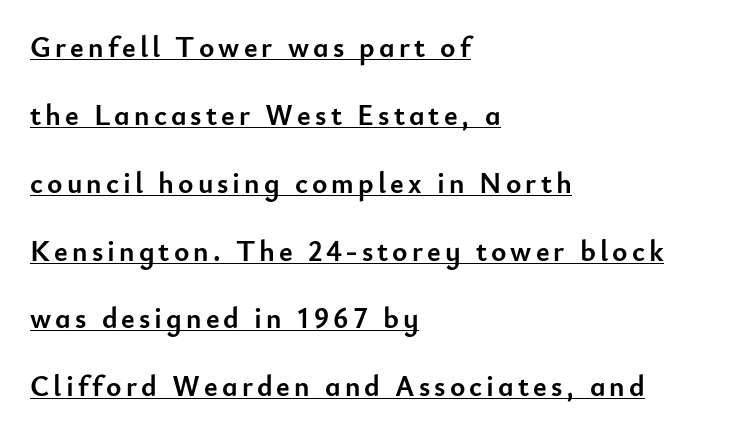
A rule runs beneath these lines of type. This sample has the flowing, uneven cadence of proportional lettering. Weight check: bold — yes, fully. When letters stand straight like this, we call the style roman or upright. Where is the straight margin? On the left.
